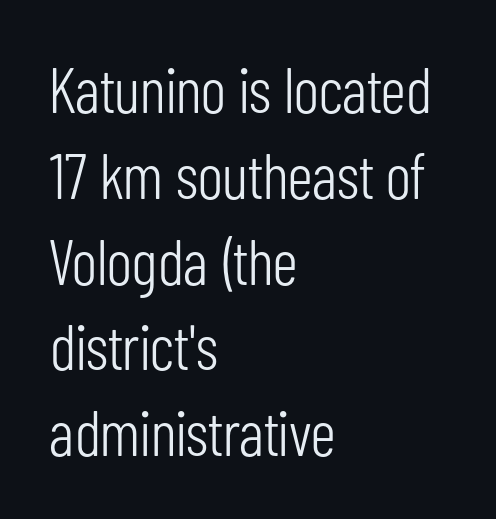
Q: Is the text bold? A: No.
Q: Is the text italic (slanted)? A: No, it is upright.
Q: Is the typeface a serif or a sans-serif typeface? A: Sans-serif.
Q: Is the text underlined? A: No.
Q: How is the paragraph aligned? A: Left-aligned.
Q: Is the spacing between letters normal or unusually wide? A: Normal.
Q: Is the spacing between lines tight, normal or loose? A: Normal.
Q: Width (condensed, normal, or wide)? A: Condensed.
Q: Stroke contrast? A: Low.
Q: x-height? A: Medium.
Q: Monospaced? A: No.
